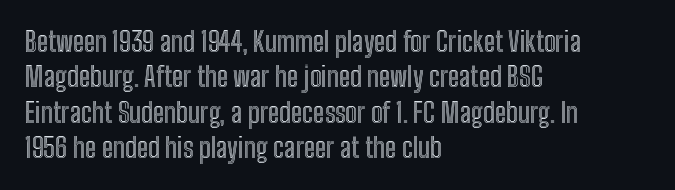
Q: Is the text italic (slanted)? A: No, it is upright.
Q: Is the text underlined? A: No.
Q: How is the paragraph aligned? A: Left-aligned.
Q: Is the spacing between letters normal or unusually wide? A: Normal.
Q: Is the spacing between lines tight, normal or loose? A: Normal.
